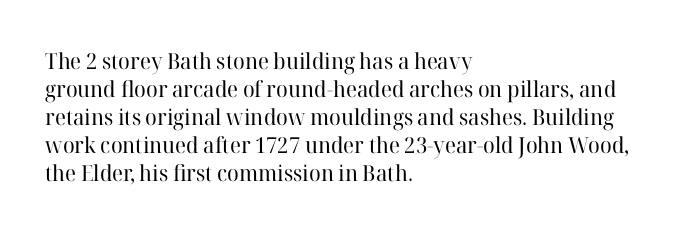
Q: Is the text bold? A: No.
Q: Is the text italic (slanted)? A: No, it is upright.
Q: Is the text underlined? A: No.
Q: How is the paragraph aligned? A: Left-aligned.
Q: Is the spacing between letters normal or unusually wide? A: Normal.
Q: Is the spacing between lines tight, normal or loose? A: Normal.
